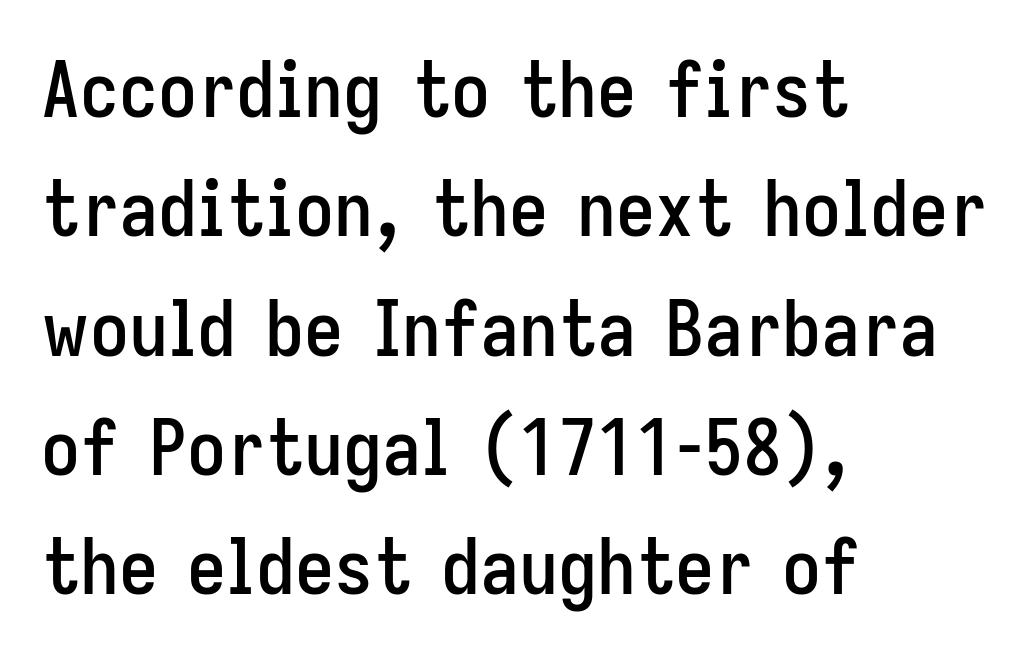
The image shows 78 px condensed sans-serif type, upright; set left-aligned, normal line spacing (1.53x), normal letter spacing, not underlined; low stroke contrast and a medium x-height.
